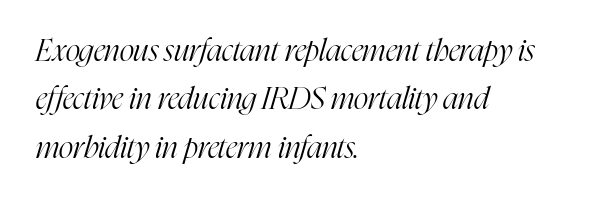
{"serif": "yes", "italic": "yes", "lean": "right", "slant_degrees": 16, "bold": "no", "weight": "light", "width": "condensed", "stroke_contrast": "high", "x_height": "medium", "monospaced": "no", "underline": "no", "align": "left", "line_spacing": "normal", "line_spacing_ratio": 1.56, "letter_spacing": "normal", "letter_spacing_em": 0.0, "glyph_px": 31}
